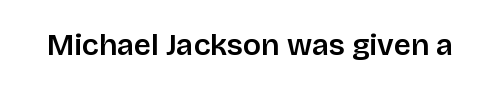
Character widths vary here, with narrow letters taking less room than wide ones. The face used here is rendered with its standard letterfit. Underlining? Definitely not there. Does the type have serifs? No, each stem ends abruptly. Posture: straight, roman, zero tilt.
